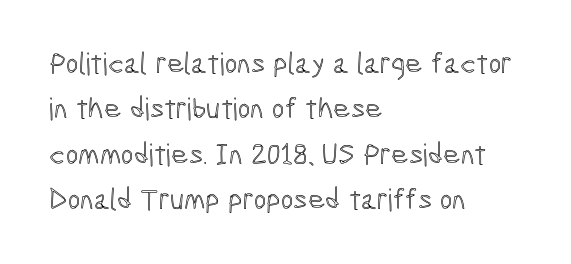
The image shows 30 px condensed type, upright; set left-aligned, normal line spacing (1.51x), normal letter spacing, not underlined; a medium x-height.
